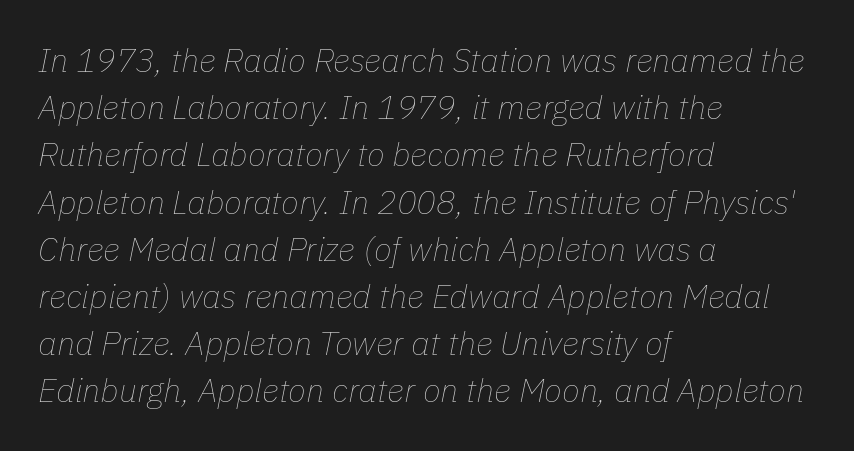
{"italic": "yes", "lean": "right", "slant_degrees": 11, "bold": "no", "weight": "thin", "width": "normal", "stroke_contrast": "low", "x_height": "medium", "monospaced": "no", "underline": "no", "align": "left", "line_spacing": "normal", "line_spacing_ratio": 1.43, "letter_spacing": "normal", "letter_spacing_em": 0.0, "glyph_px": 33}
